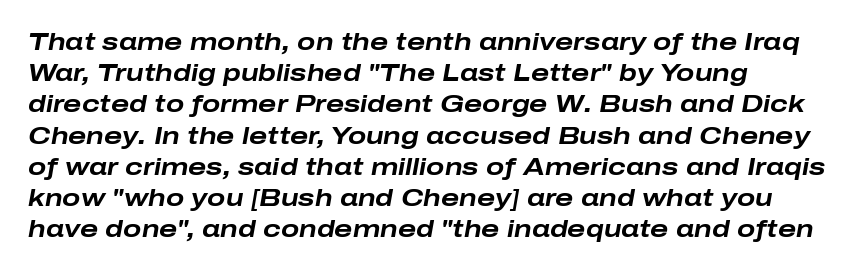
{"italic": "yes", "lean": "right", "slant_degrees": 10, "bold": "yes", "underline": "no", "align": "left", "line_spacing": "normal", "line_spacing_ratio": 1.3, "letter_spacing": "normal", "letter_spacing_em": 0.0, "glyph_px": 24}
